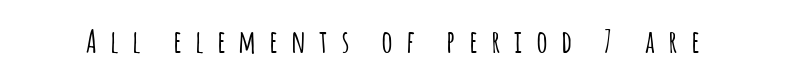
The image shows 32 px condensed sans-serif type, upright; set unusually wide letter spacing (+0.46 em), not underlined; low stroke contrast and a large x-height.
